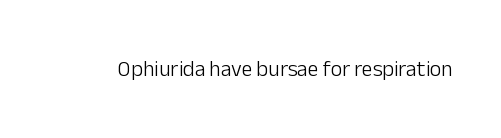
Q: Is the text bold? A: No.
Q: Is the text italic (slanted)? A: No, it is upright.
Q: Is the text underlined? A: No.
Q: Is the spacing between letters normal or unusually wide? A: Normal.
